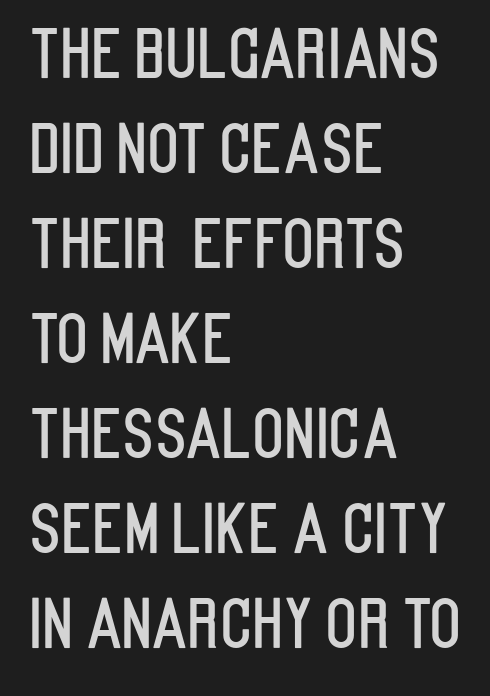
The type family on display is of the sans-serif kind. Think of a printed novel: that variable character pitch is what you see here. Beneath every word, the page is bare. Rendered with straight, roman letterforms. The gaps between neighbouring characters are ordinary and unremarkable.
